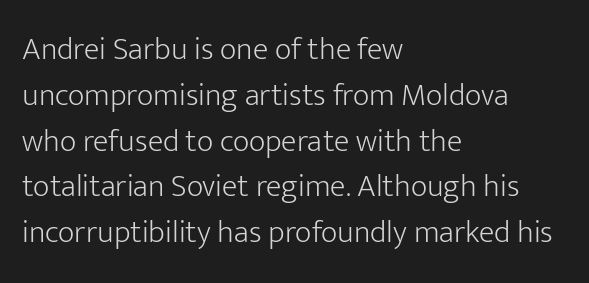
Standard letterfit; no display-style spreading of the glyphs. On a weight scale, this lands at 450 or below. The glyphs in this specimen are sans serif. Each letter keeps its own natural width here, so spacing adapts to shape. The glyphs are unaccompanied by any horizontal stroke below them.
